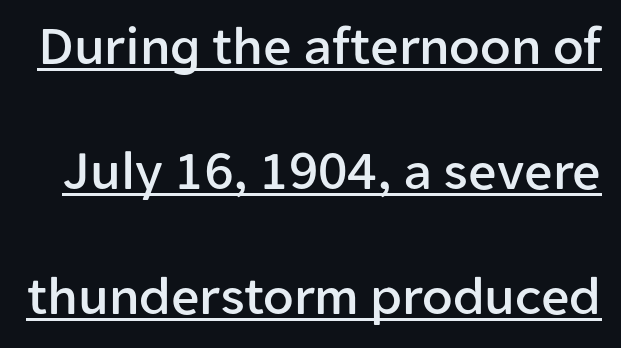
The image shows 56 px sans-serif type, upright; set loose line spacing (2.23x), normal letter spacing, underlined; low stroke contrast and a medium x-height.
